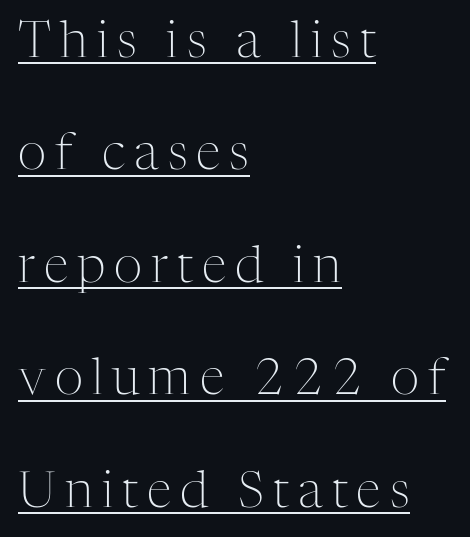
{"serif": "yes", "italic": "no", "bold": "no", "weight": "light", "width": "normal", "stroke_contrast": "medium", "x_height": "medium", "monospaced": "no", "underline": "yes", "align": "left", "line_spacing": "loose", "line_spacing_ratio": 2.25, "glyph_px": 50}
